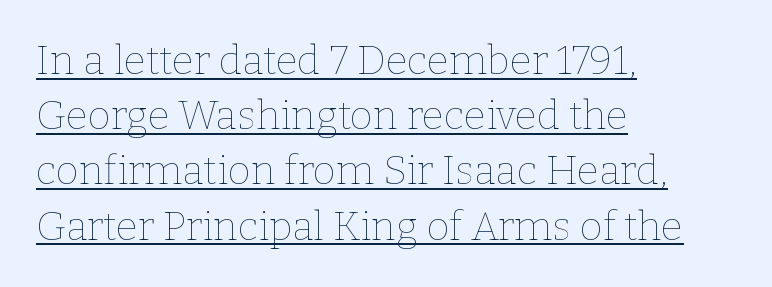
Posture: vertical. Each stroke keeps to a modest, everyday thickness or less. Looks like someone drew a line under every word here. Students, observe: this is what conventionally led text looks like.
